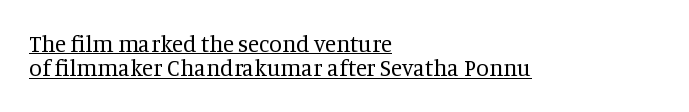
The weight would be labelled regular, book, light, or lighter still. Does the leading feel generous? Not at all — it's pinched. Nope, not italic — everything's standing straight. Line beginnings align vertically; line endings do not. The typesetter has applied underlining to the passage shown.
